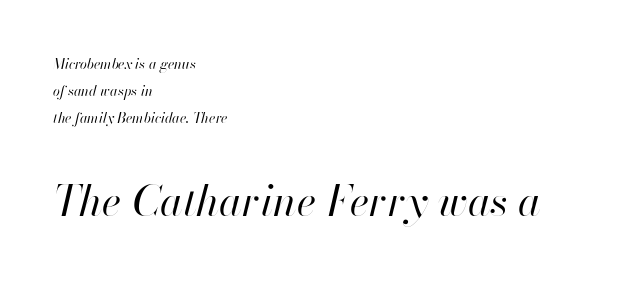
Does the lettering tilt? It does — this is italic. Between these two stacked blocks, the lower one wins on size. Is this a fixed-width face? No — the glyphs have proportional, varying widths. If you measured baseline to baseline, you'd find a long distance. Rule under the text: the space is simply empty.
